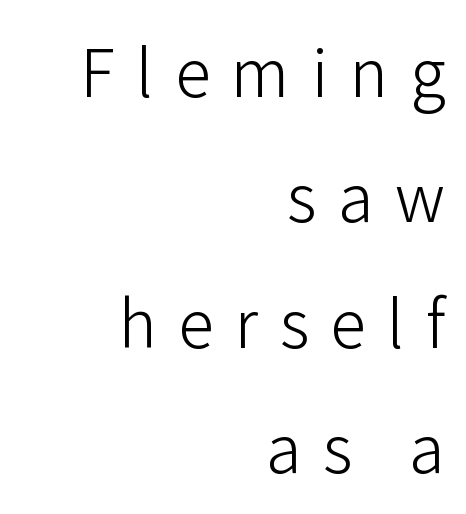
When letters stand straight like this, we call the style roman or upright. Varying glyph widths throughout — classic text-font behaviour. The weight tops out at a normal text grade. Bare-footed words on every line. Note: no serifs on the glyphs.
